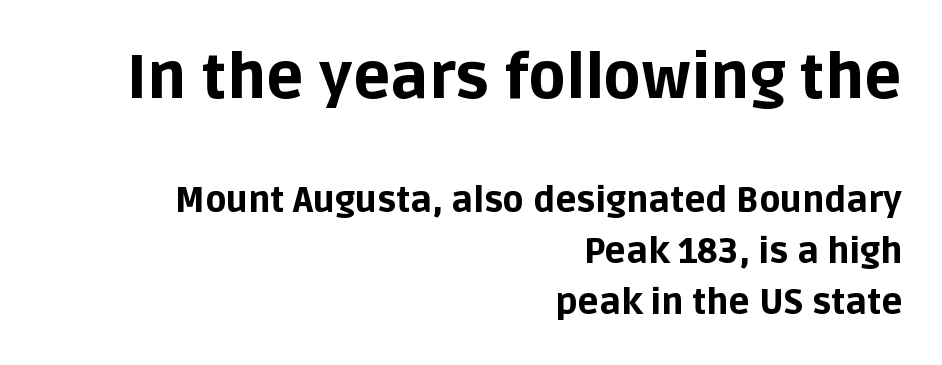
The image shows 62 px bold sans-serif type, upright; set right-aligned, normal line spacing (1.45x), normal letter spacing, not underlined; the first (top) block is 1.77x larger; low stroke contrast and a large x-height.
